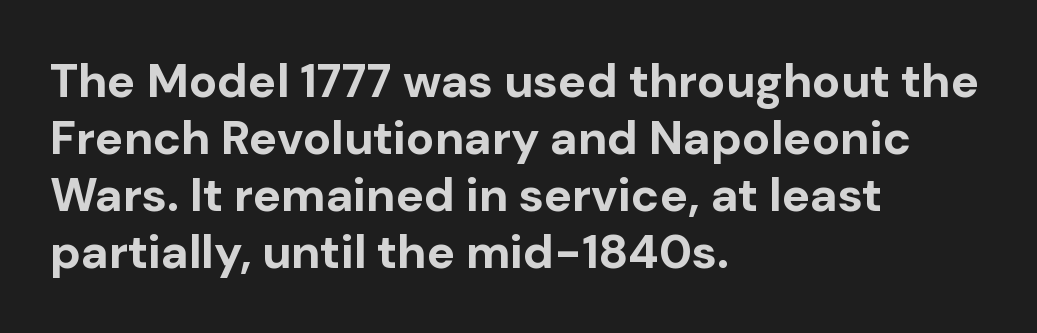
Q: Is the text bold? A: Yes.
Q: Is the text italic (slanted)? A: No, it is upright.
Q: Is the typeface a serif or a sans-serif typeface? A: Sans-serif.
Q: Is the text underlined? A: No.
Q: How is the paragraph aligned? A: Left-aligned.
Q: Is the spacing between letters normal or unusually wide? A: Normal.
Q: Width (condensed, normal, or wide)? A: Normal.
Q: Stroke contrast? A: Low.
Q: x-height? A: Medium.
Q: Monospaced? A: No.
